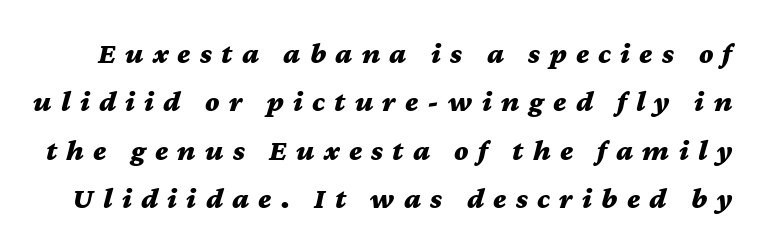
{"italic": "yes", "lean": "right", "slant_degrees": 12, "bold": "yes", "weight": "bold", "width": "wide", "stroke_contrast": "medium", "x_height": "medium", "monospaced": "no", "underline": "no", "line_spacing": "normal", "line_spacing_ratio": 1.61, "letter_spacing": "wide", "letter_spacing_em": 0.31, "glyph_px": 30}
